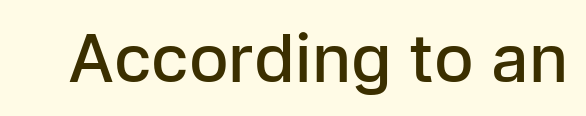
The image shows 66 px semibold sans-serif type, upright; set normal letter spacing, not underlined; low stroke contrast and a medium x-height.
